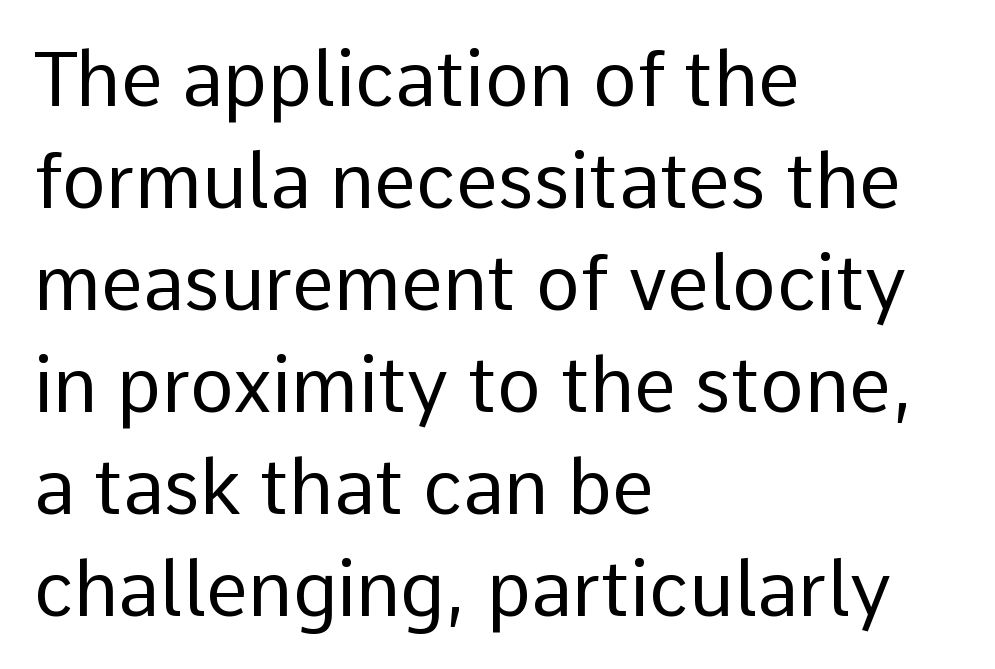
The image shows 75 px regular-weight sans-serif type, upright; set left-aligned, normal line spacing (1.36x), normal letter spacing, not underlined; low stroke contrast and a medium x-height.
